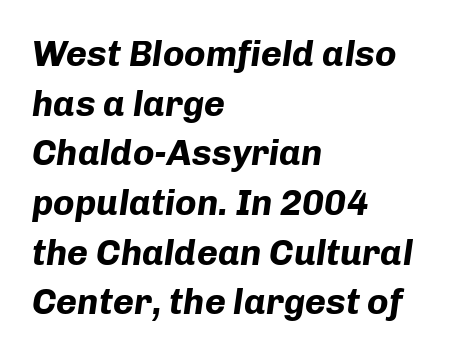
The passage shown stacks its lines at a standard gap. Casual observation: everything's shoved over to the left. Summary of weight: heavy, a full bold. Descenders are the only things crossing below the line. The rendering uses natural spacing where letterforms have individual widths. It's the slanting kind of type.
